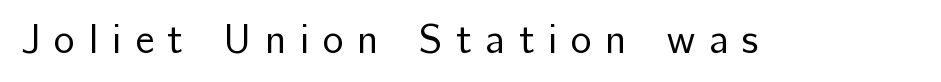
Q: Is the text bold? A: No.
Q: Is the text italic (slanted)? A: No, it is upright.
Q: Is the typeface a serif or a sans-serif typeface? A: Sans-serif.
Q: Is the text underlined? A: No.
Q: Is the spacing between letters normal or unusually wide? A: Unusually wide.
Q: Width (condensed, normal, or wide)? A: Normal.
Q: Stroke contrast? A: Low.
Q: x-height? A: Medium.
Q: Monospaced? A: No.
